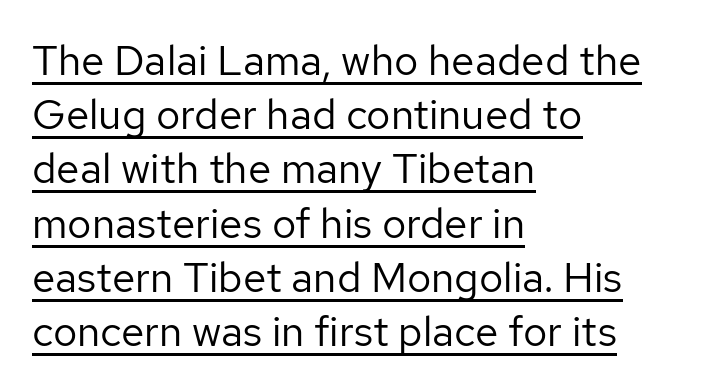
{"serif": "no", "italic": "no", "bold": "no", "weight": "regular", "width": "normal", "stroke_contrast": "low", "x_height": "medium", "monospaced": "no", "underline": "yes", "align": "left", "line_spacing": "normal", "line_spacing_ratio": 1.29, "letter_spacing": "normal", "letter_spacing_em": 0.0, "glyph_px": 42}
